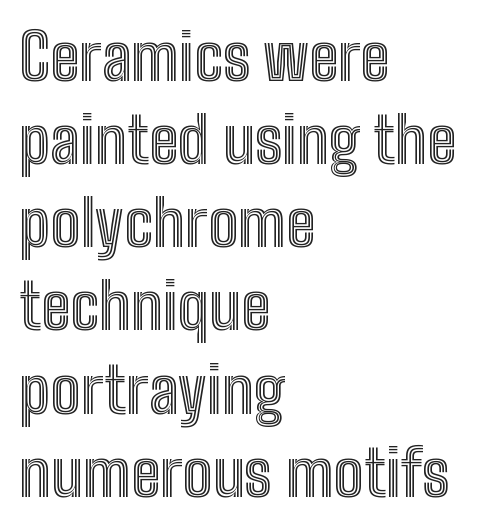
This sample keeps an unexceptional amount of space between lines. Varying glyph widths throughout — classic text-font behaviour. The lettering holds an erect, upright posture throughout. There is no visible air inserted between adjacent glyphs.
